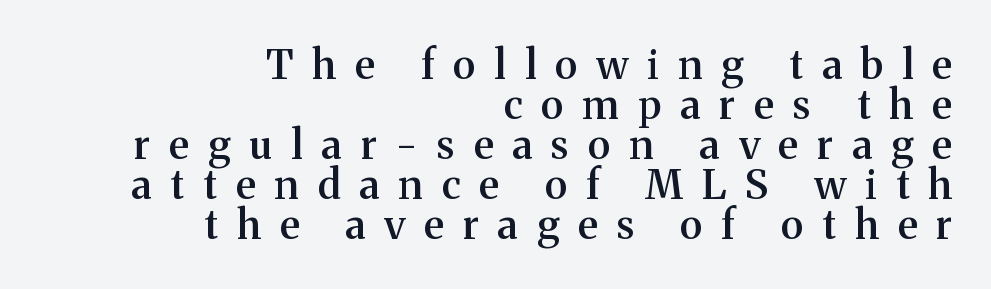
The rag falls on the left side of this text block. Notice how the stems are strictly vertical — no italics here. Loose tracking; the words dissolve into strings of separated letters. Summary of vertical rhythm: compact, with narrow interline spacing. Is this a fixed-width face? No — the glyphs have proportional, varying widths.
